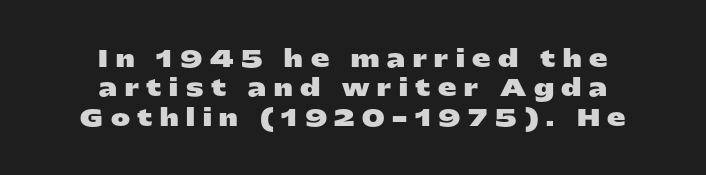
The image shows 23 px bold type, upright; set centered, normal line spacing (1.28x), unusually wide letter spacing (+0.33 em), not underlined.
